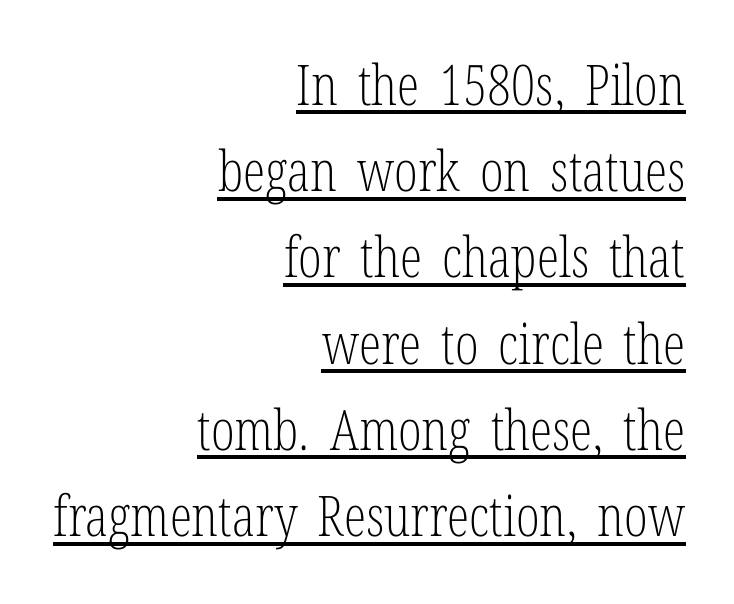
The image shows 56 px light, condensed serif type, upright; set right-aligned, normal line spacing (1.54x), normal letter spacing, underlined; low stroke contrast and a medium x-height.
